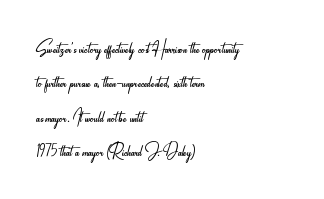
The image shows 23 px text type; set left-aligned, normal line spacing (1.49x), normal letter spacing, not underlined.
